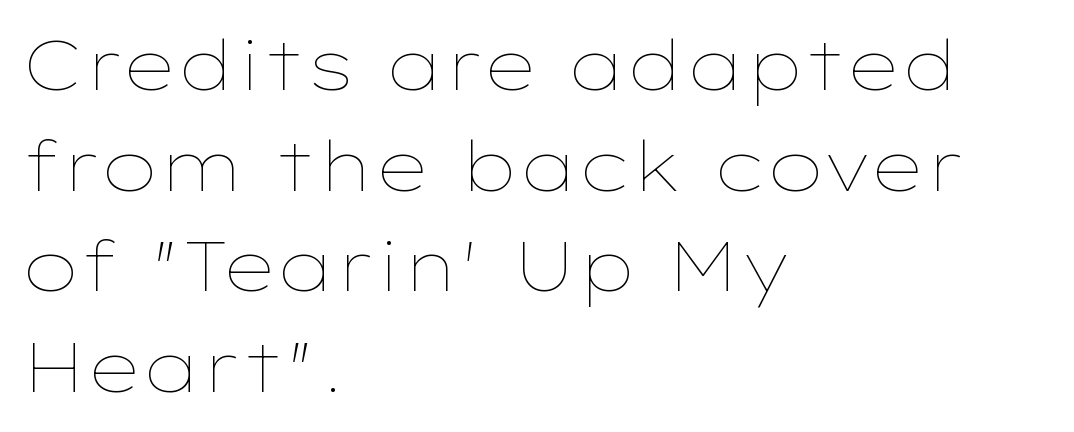
Glyph-to-glyph distance matches everyday printed text. Only glyphs here, with clear space below each row. Regular leading. Each line starts at the same left margin while the right side varies. The letters look calm and open, with moderate or lighter stems.
